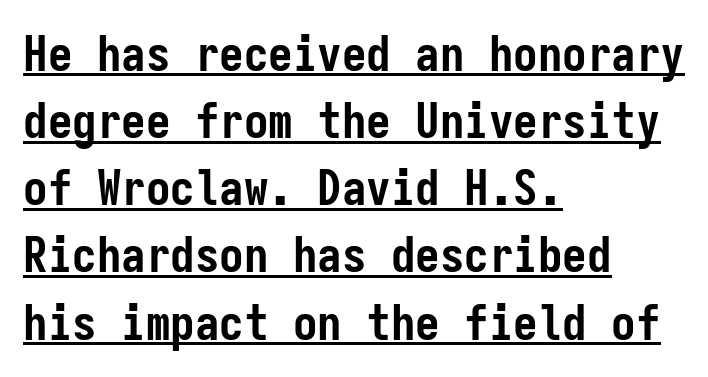
Q: Is the text bold? A: Yes.
Q: Is the text italic (slanted)? A: No, it is upright.
Q: Is the typeface a serif or a sans-serif typeface? A: Sans-serif.
Q: Is the text underlined? A: Yes.
Q: How is the paragraph aligned? A: Left-aligned.
Q: Is the spacing between letters normal or unusually wide? A: Normal.
Q: Is the spacing between lines tight, normal or loose? A: Normal.
Q: Width (condensed, normal, or wide)? A: Condensed.
Q: Stroke contrast? A: Low.
Q: x-height? A: Medium.
Q: Monospaced? A: Yes.
